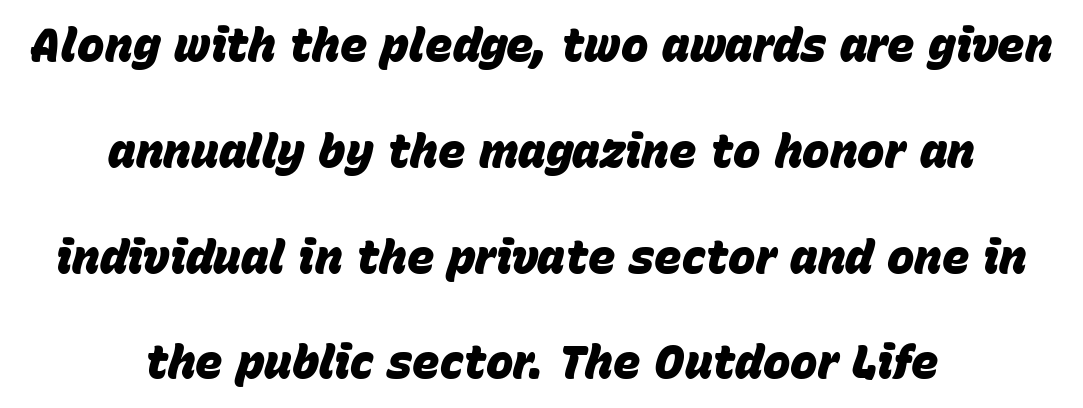
The image shows 46 px heavy type, italic (leaning right); set centered, loose line spacing (2.3x), normal letter spacing, not underlined; low stroke contrast and a large x-height.
